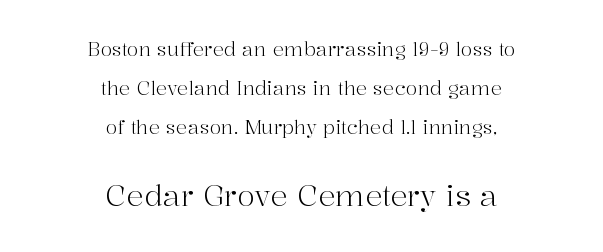
Heaviness? Minimal to ordinary, like unemphasized prose. Caption: standard tracking, unaltered. Examine the stroke ends and you'll spot serifs. If you drew a line through each stem, it would be perfectly vertical.
